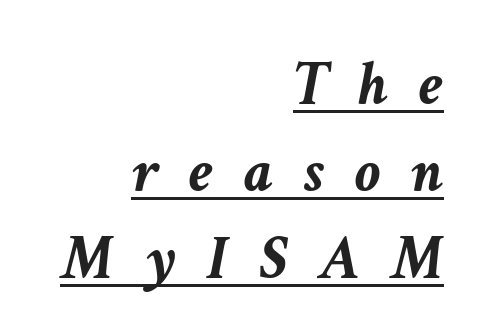
{"italic": "yes", "lean": "right", "slant_degrees": 11, "bold": "yes", "weight": "semibold", "width": "normal", "stroke_contrast": "low", "x_height": "medium", "monospaced": "no", "underline": "yes", "align": "right", "line_spacing": "normal", "line_spacing_ratio": 1.38, "letter_spacing": "wide", "letter_spacing_em": 0.49, "glyph_px": 63}
